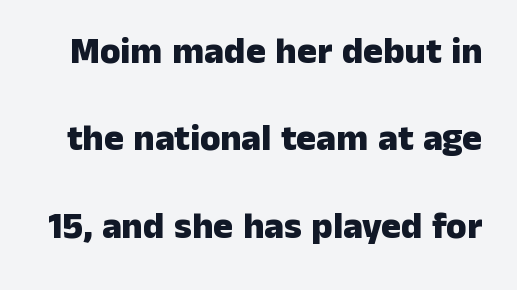
The image shows 37 px heavy sans-serif type, upright; set loose line spacing (2.36x), normal letter spacing, not underlined; low stroke contrast and a medium x-height.
